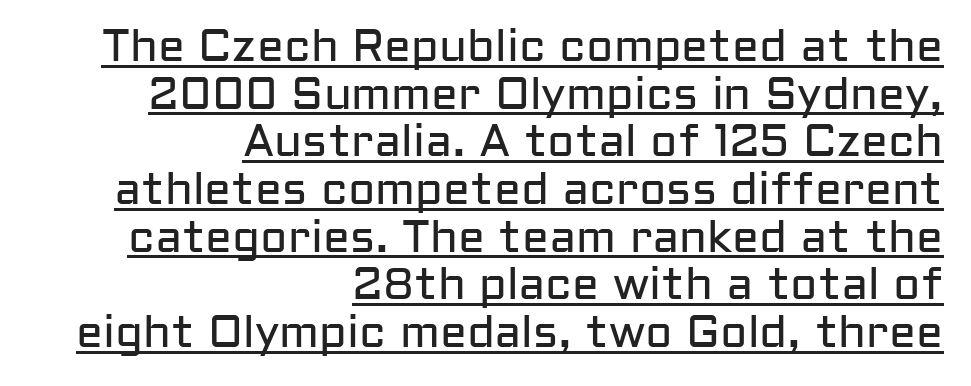
The lines in this sample share a right terminus and differ only in where they begin. The characters display no serif detailing; their extremities are plain. Caption: lettering with a line underneath. Spacing verdict: proportional, widths tailored to each character. The cut favours lightness, reaching ordinary text weight at its darkest. Upright lettering throughout.
